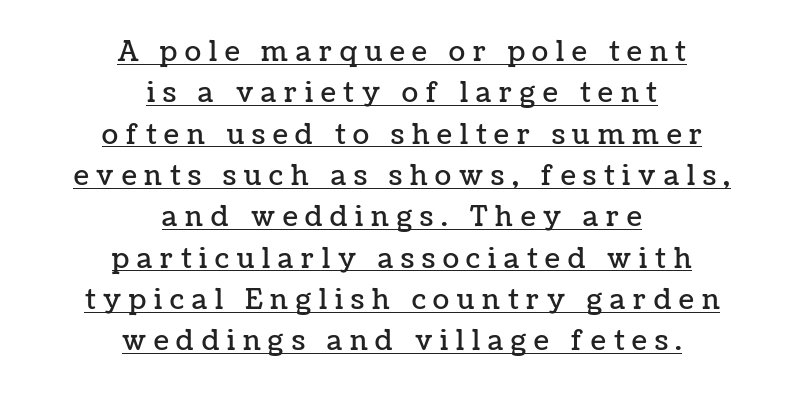
The compositor balanced each line on the midline. The type sits square on the baseline with zero lean. Descenders here cross a horizontal rule under the line. The face used here is rendered with a markedly widened letterfit. The designer left line spacing at the default.
